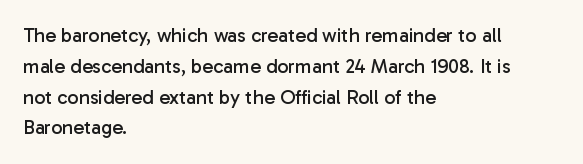
{"italic": "no", "bold": "no", "underline": "no", "align": "left", "line_spacing": "normal", "line_spacing_ratio": 1.54, "letter_spacing": "normal", "letter_spacing_em": 0.0, "glyph_px": 20}
